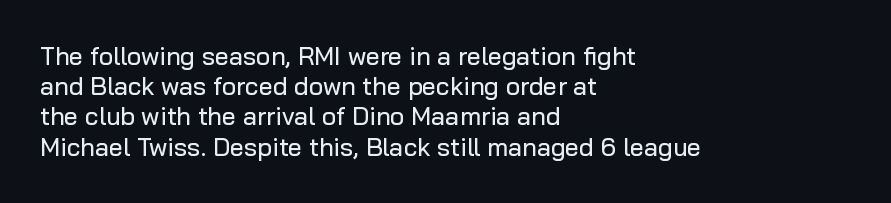
{"italic": "no", "underline": "no", "align": "left", "line_spacing_ratio": 1.21, "letter_spacing": "normal", "letter_spacing_em": 0.0, "glyph_px": 25}
